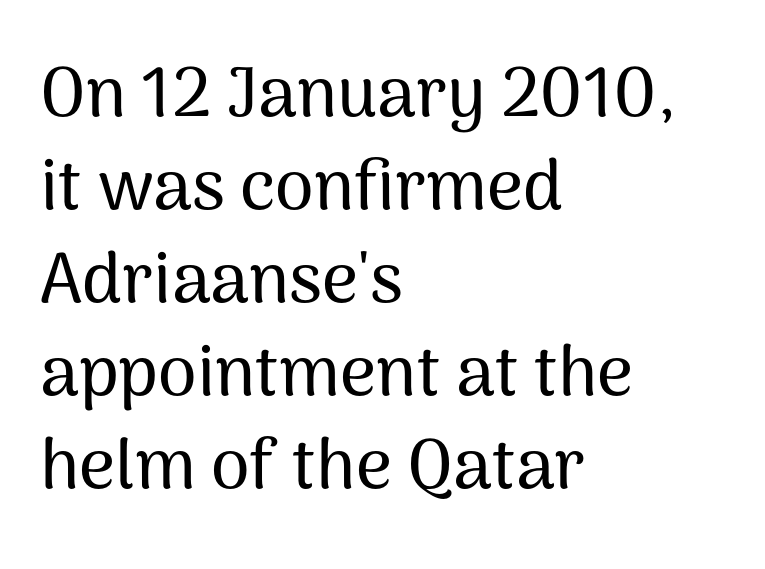
A clean baseline with only descenders dipping below it. Students, observe: this is what conventionally led text looks like. Are there feet on the stems? There aren't — it's a sans. If you drew a line through each stem, it would be perfectly vertical. Typeset ragged right — the left edge is the straight one.
